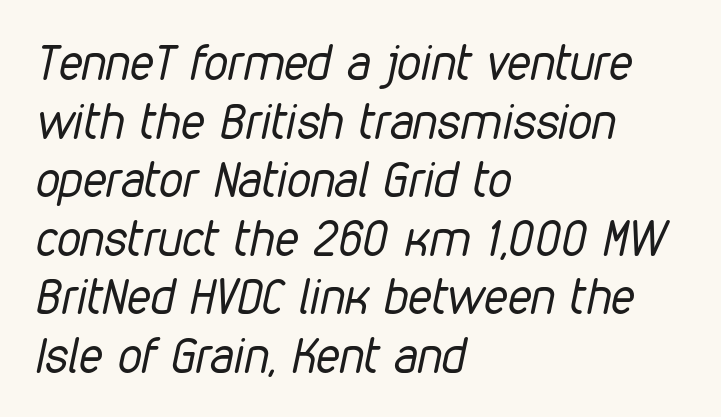
Q: Is the text bold? A: No.
Q: Is the text italic (slanted)? A: Yes, it leans right by about 12 degrees.
Q: Is the text underlined? A: No.
Q: How is the paragraph aligned? A: Left-aligned.
Q: Is the spacing between letters normal or unusually wide? A: Normal.
Q: Width (condensed, normal, or wide)? A: Condensed.
Q: Stroke contrast? A: Low.
Q: x-height? A: Medium.
Q: Monospaced? A: No.
